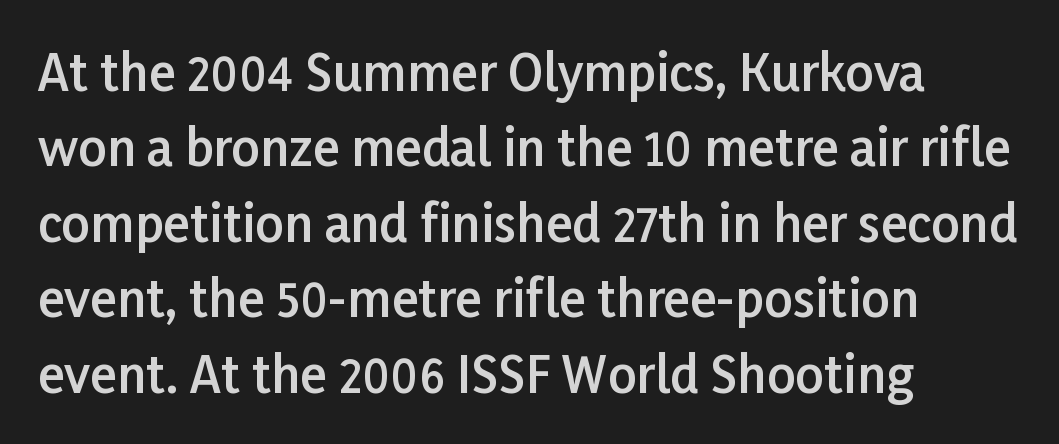
Q: Is the text bold? A: Semi-bold.
Q: Is the text italic (slanted)? A: No, it is upright.
Q: Is the typeface a serif or a sans-serif typeface? A: Sans-serif.
Q: Is the text underlined? A: No.
Q: How is the paragraph aligned? A: Left-aligned.
Q: Is the spacing between letters normal or unusually wide? A: Normal.
Q: Is the spacing between lines tight, normal or loose? A: Normal.
Q: Width (condensed, normal, or wide)? A: Normal.
Q: Stroke contrast? A: Low.
Q: x-height? A: Medium.
Q: Monospaced? A: No.
